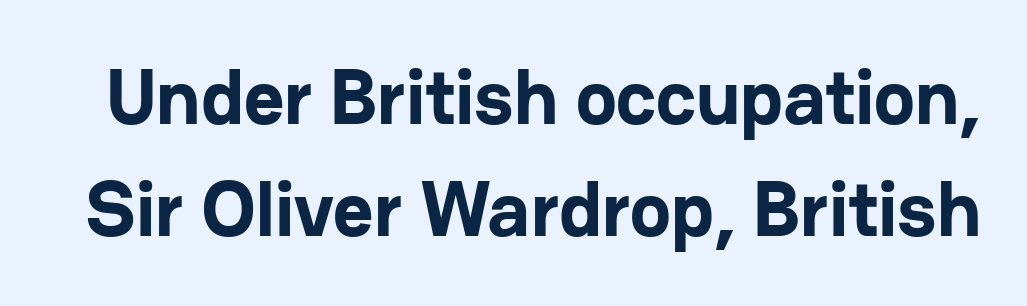
{"serif": "no", "italic": "no", "bold": "yes", "weight": "bold", "width": "normal", "stroke_contrast": "low", "x_height": "medium", "monospaced": "no", "underline": "no", "line_spacing": "normal", "line_spacing_ratio": 1.44, "letter_spacing": "normal", "letter_spacing_em": 0.0, "glyph_px": 78}
